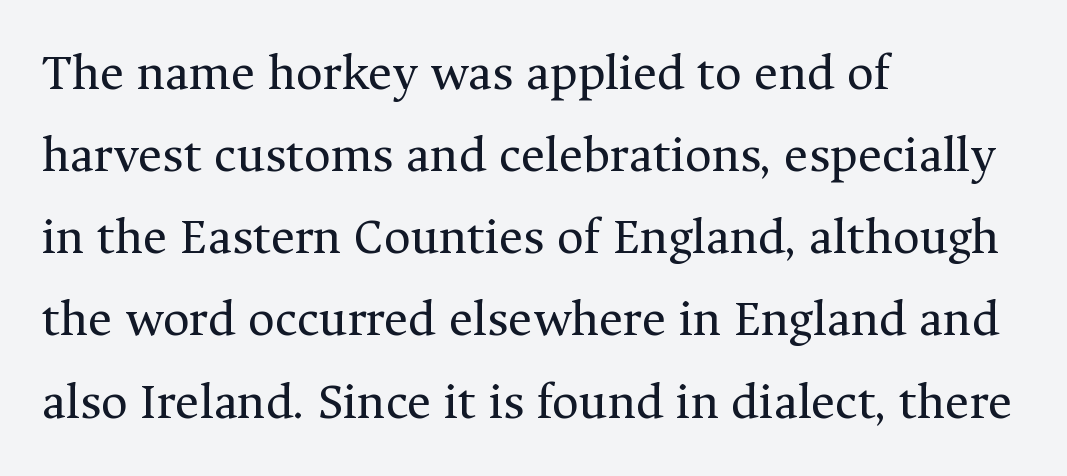
If you drew a line through each stem, it would be perfectly vertical. The letters advance in unequal steps, a hallmark of proportional type. Lines of text with bare space underneath. These lines stack with their left ends in a neat column. Classification — serif. Default kerning and tracking; the words read as compact shapes.
